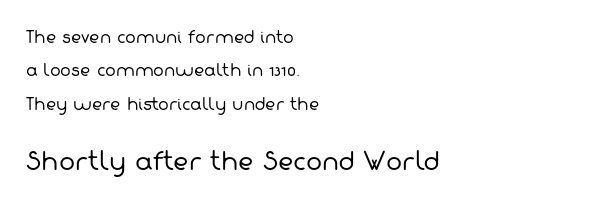
{"bold": "no", "underline": "no", "align": "left", "line_spacing": "loose", "line_spacing_ratio": 2.08, "letter_spacing": "normal", "letter_spacing_em": 0.0, "larger_block": "second", "size_ratio": 1.5, "glyph_px": 24}
